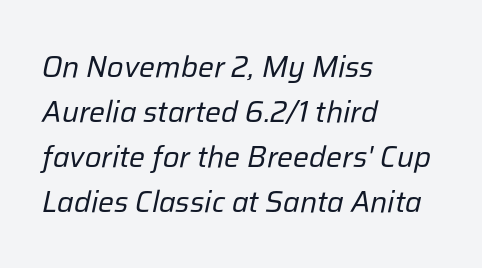
{"italic": "yes", "lean": "right", "slant_degrees": 12, "bold": "no", "weight": "regular", "width": "normal", "stroke_contrast": "low", "x_height": "medium", "monospaced": "no", "underline": "no", "align": "left", "line_spacing": "normal", "line_spacing_ratio": 1.5, "letter_spacing": "normal", "letter_spacing_em": 0.0, "glyph_px": 30}
